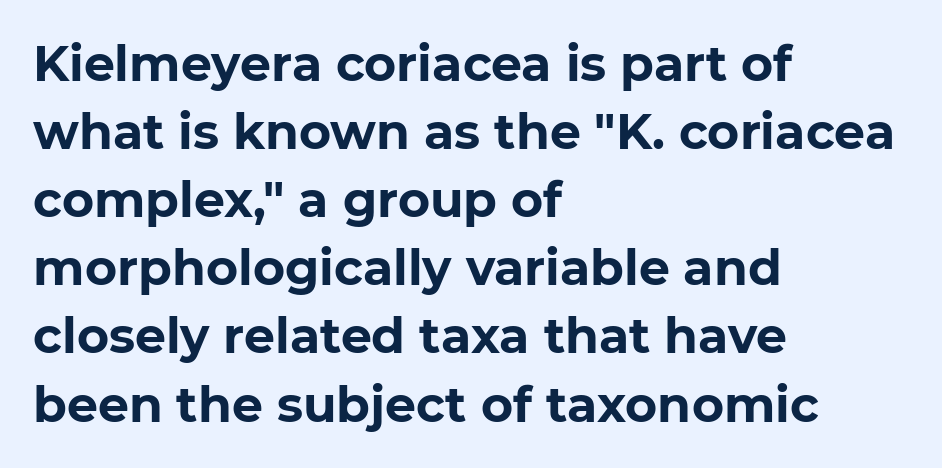
Q: Is the text bold? A: Yes.
Q: Is the typeface a serif or a sans-serif typeface? A: Sans-serif.
Q: Is the text underlined? A: No.
Q: How is the paragraph aligned? A: Left-aligned.
Q: Is the spacing between letters normal or unusually wide? A: Normal.
Q: Is the spacing between lines tight, normal or loose? A: Normal.
Q: Width (condensed, normal, or wide)? A: Normal.
Q: Stroke contrast? A: Low.
Q: x-height? A: Medium.
Q: Monospaced? A: No.
